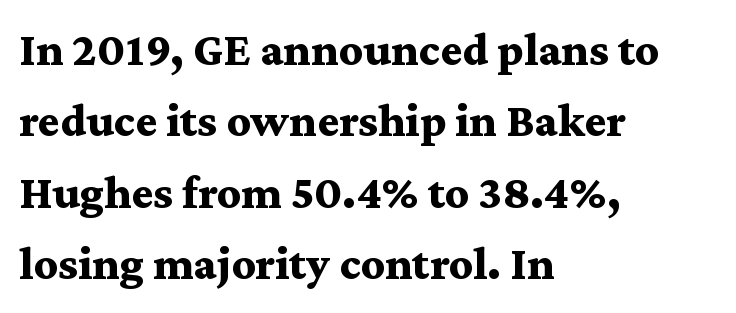
The image shows 47 px bold, wide serif type, upright; set left-aligned, normal line spacing (1.52x), normal letter spacing, not underlined; medium stroke contrast and a medium x-height.
